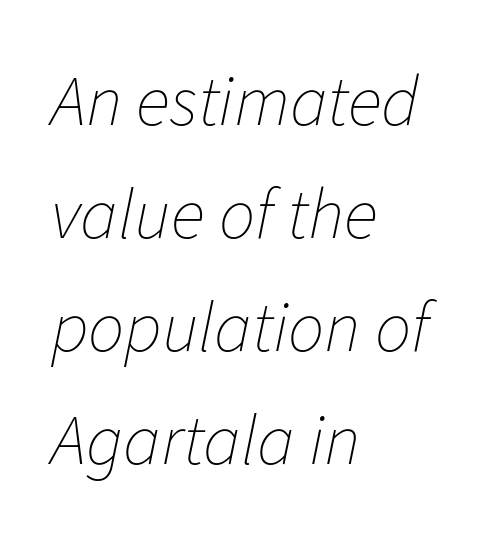
Spacing verdict: proportional, widths tailored to each character. The font's italic variant was chosen for this text. Leading: standard. Compared with typical body copy, the letter spacing here is the same. Weight: regular or lighter. Clear beneath every line of the passage.
